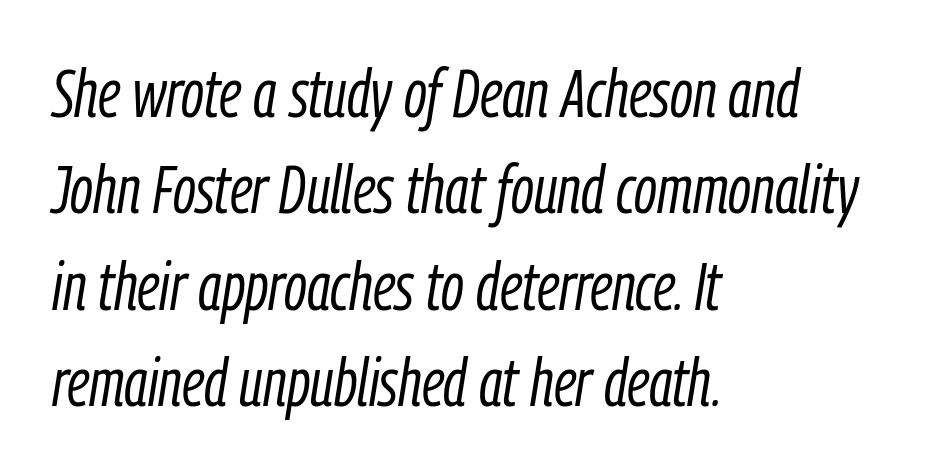
The image shows 67 px light, condensed type, italic (leaning right); set left-aligned, normal line spacing (1.44x), normal letter spacing, not underlined; low stroke contrast and a medium x-height.
